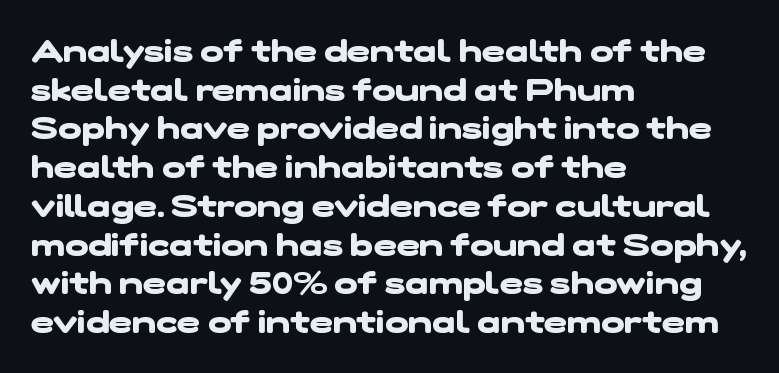
Q: Is the text bold? A: Yes.
Q: Is the typeface a serif or a sans-serif typeface? A: Sans-serif.
Q: Is the text underlined? A: No.
Q: How is the paragraph aligned? A: Left-aligned.
Q: Is the spacing between letters normal or unusually wide? A: Normal.
Q: Is the spacing between lines tight, normal or loose? A: Normal.
Q: Width (condensed, normal, or wide)? A: Wide.
Q: Stroke contrast? A: Low.
Q: x-height? A: Medium.
Q: Monospaced? A: No.
